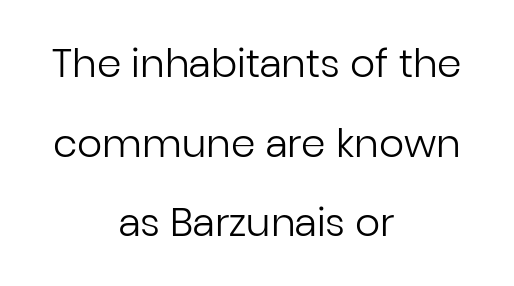
Examine the stroke ends and you'll find no serifs. The rag falls on both sides of this text block equally. Proportional: the letters do not fall into vertical columns. The block of text is sparse from top to bottom, with ample space between rows. Rendered with straight, roman letterforms.
